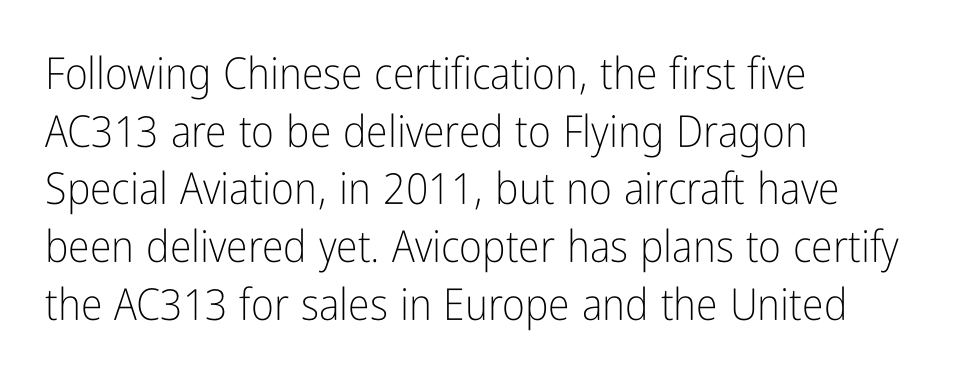
Ordinary non-slanted type is in use. Varying glyph widths throughout — classic text-font behaviour. Each row of text sits above clean, open space. This sample is left-justified, so line endings fall wherever the words run out.
